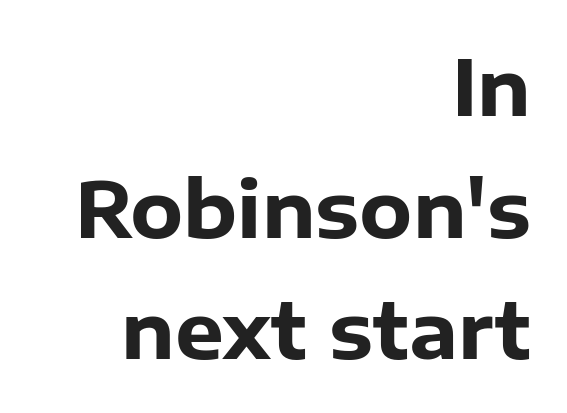
The image shows 77 px heavy sans-serif type, upright; set right-aligned, normal line spacing (1.58x), normal letter spacing, not underlined; low stroke contrast and a medium x-height.
